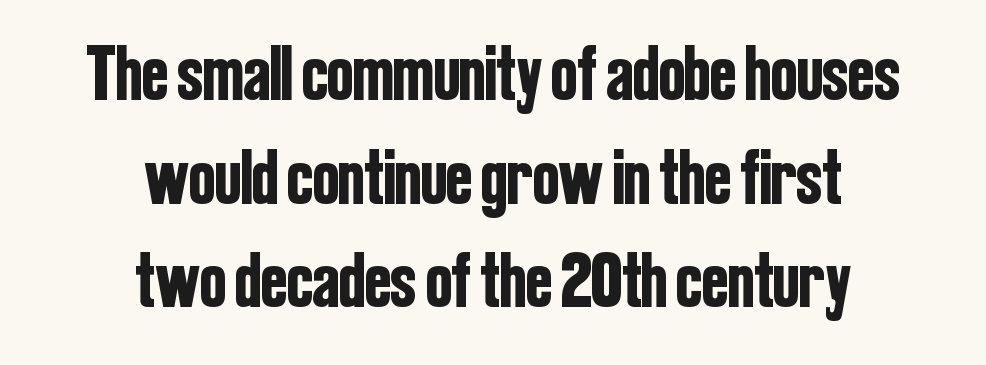
The image shows 78 px condensed sans-serif type, upright; set centered, normal line spacing (1.33x), normal letter spacing, not underlined; low stroke contrast and a medium x-height.
